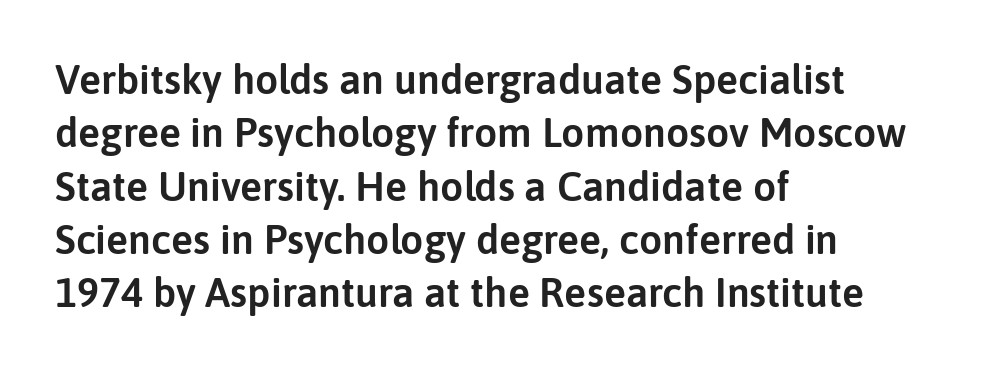
{"serif": "no", "italic": "no", "width": "normal", "stroke_contrast": "low", "x_height": "medium", "monospaced": "no", "underline": "no", "align": "left", "line_spacing": "normal", "line_spacing_ratio": 1.3, "letter_spacing": "normal", "letter_spacing_em": 0.0, "glyph_px": 41}
